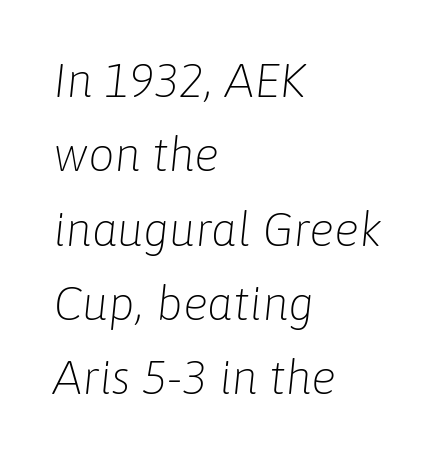
The image shows 47 px light type, italic (leaning right); set left-aligned, normal line spacing (1.58x), normal letter spacing, not underlined; low stroke contrast and a medium x-height.
